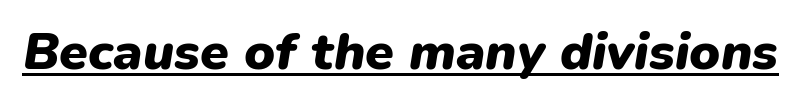
{"italic": "yes", "lean": "right", "slant_degrees": 9, "bold": "yes", "weight": "heavy", "width": "normal", "stroke_contrast": "low", "x_height": "medium", "monospaced": "no", "underline": "yes", "letter_spacing": "normal", "letter_spacing_em": 0.0, "glyph_px": 52}
